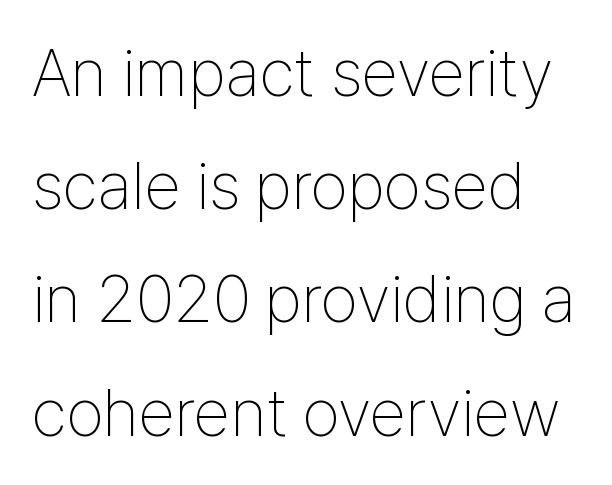
Each word holds together tightly as a unit, with standard inter-letter gaps. Each letter keeps its own natural width here, so spacing adapts to shape. The foot of each line stays bare and open. A typesetter would label this face a sans. Bold? No — there's no thickening of the strokes.
